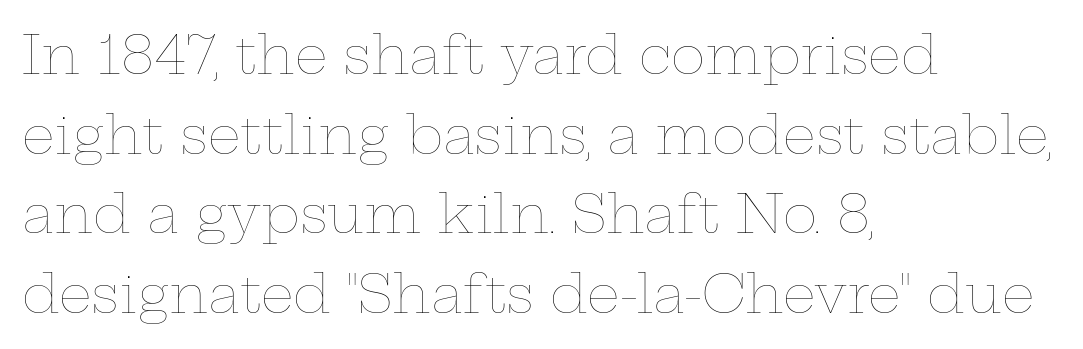
Q: Is the text bold? A: No.
Q: Is the text italic (slanted)? A: No, it is upright.
Q: Is the text underlined? A: No.
Q: How is the paragraph aligned? A: Left-aligned.
Q: Is the spacing between letters normal or unusually wide? A: Normal.
Q: Is the spacing between lines tight, normal or loose? A: Normal.
Q: Width (condensed, normal, or wide)? A: Wide.
Q: Stroke contrast? A: Low.
Q: x-height? A: Medium.
Q: Monospaced? A: No.
